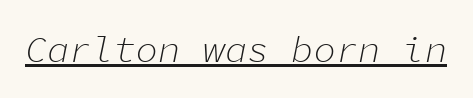
Q: Is the text bold? A: No.
Q: Is the text italic (slanted)? A: Yes, it leans right by about 11 degrees.
Q: Is the text underlined? A: Yes.
Q: Is the spacing between letters normal or unusually wide? A: Normal.
Q: Width (condensed, normal, or wide)? A: Normal.
Q: Stroke contrast? A: Low.
Q: x-height? A: Medium.
Q: Monospaced? A: Yes.
